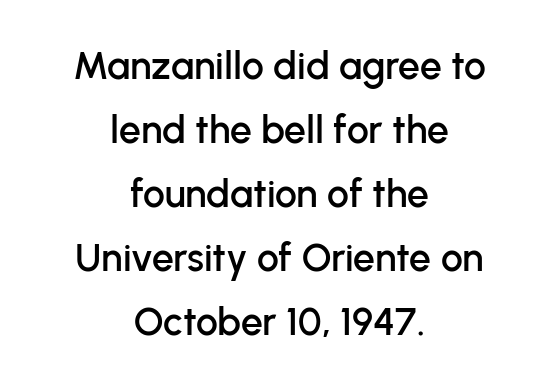
Q: Is the text italic (slanted)? A: No, it is upright.
Q: Is the typeface a serif or a sans-serif typeface? A: Sans-serif.
Q: Is the text underlined? A: No.
Q: How is the paragraph aligned? A: Centered.
Q: Is the spacing between letters normal or unusually wide? A: Normal.
Q: Is the spacing between lines tight, normal or loose? A: Normal.
Q: Width (condensed, normal, or wide)? A: Normal.
Q: Stroke contrast? A: Low.
Q: x-height? A: Medium.
Q: Monospaced? A: No.
